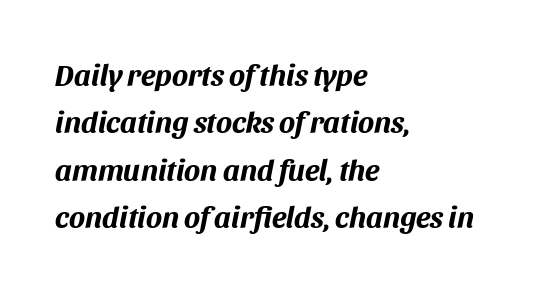
Q: Is the text bold? A: Yes.
Q: Is the text italic (slanted)? A: Yes, it leans right by about 11 degrees.
Q: Is the text underlined? A: No.
Q: How is the paragraph aligned? A: Left-aligned.
Q: Is the spacing between letters normal or unusually wide? A: Normal.
Q: Is the spacing between lines tight, normal or loose? A: Normal.
Q: Width (condensed, normal, or wide)? A: Normal.
Q: Stroke contrast? A: Medium.
Q: x-height? A: Large.
Q: Monospaced? A: No.
